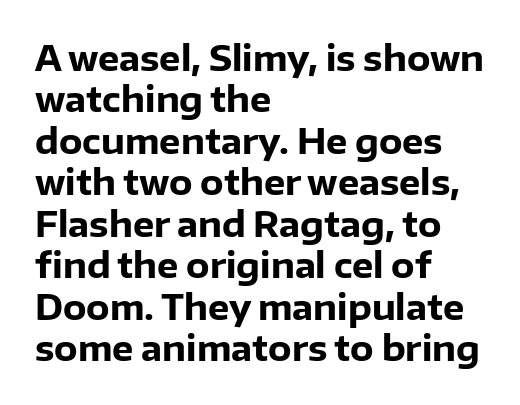
The image shows 34 px heavy sans-serif type, upright; set left-aligned, line spacing 1.22x, normal letter spacing, not underlined; low stroke contrast and a medium x-height.
